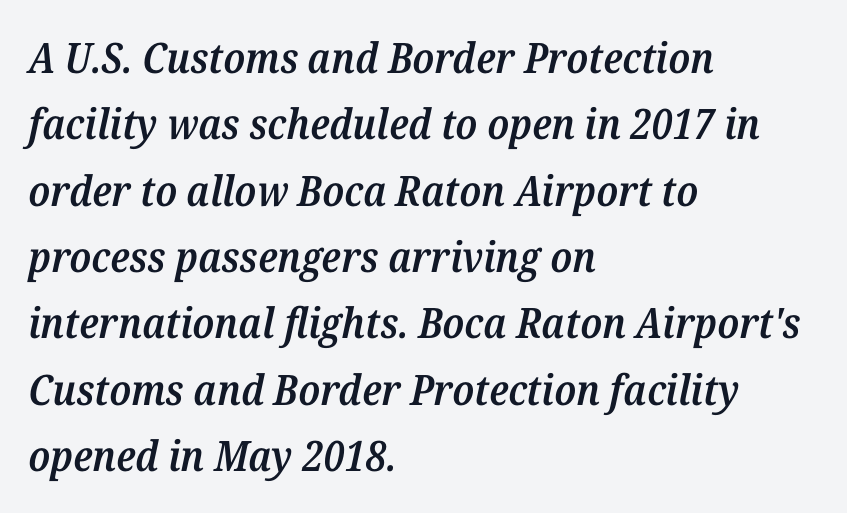
The image shows 42 px semibold serif type, italic (leaning right); set left-aligned, normal line spacing (1.58x), normal letter spacing, not underlined; medium stroke contrast and a medium x-height.
